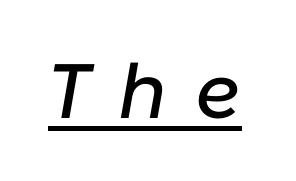
The image shows 77 px text type, italic (leaning right); set unusually wide letter spacing (+0.37 em), underlined; low stroke contrast and a medium x-height.
